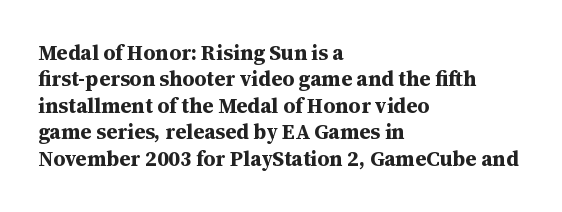
What weight is shown? A full bold with thick strokes. The lettering holds an erect, upright posture throughout. Plain, unruled lines of type. The rendering keeps characters at their native spacing. Leading: standard.
